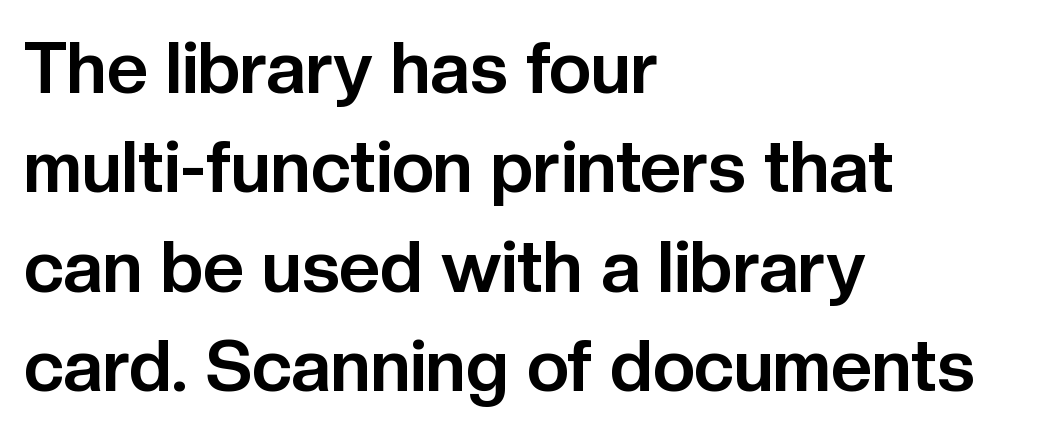
The image shows 72 px bold sans-serif type, upright; set left-aligned, normal line spacing (1.38x), normal letter spacing, not underlined; low stroke contrast and a medium x-height.
